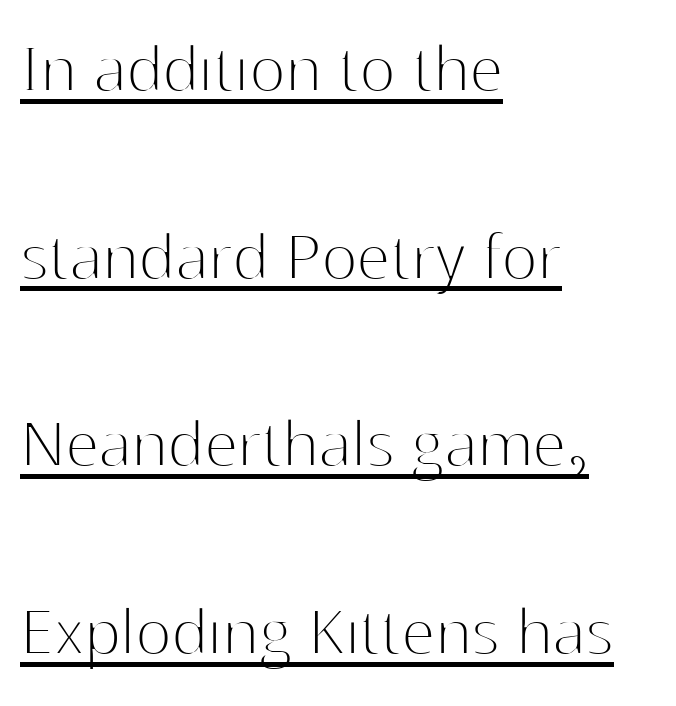
{"serif": "no", "italic": "no", "bold": "no", "weight": "thin", "width": "normal", "stroke_contrast": "high", "x_height": "medium", "monospaced": "no", "underline": "yes", "align": "left", "line_spacing": "loose", "line_spacing_ratio": 2.47, "letter_spacing": "normal", "letter_spacing_em": 0.0, "glyph_px": 76}
